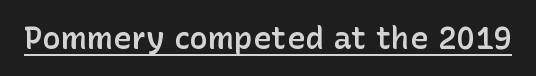
The image shows 31 px semibold sans-serif type, upright; set normal letter spacing, underlined; low stroke contrast and a medium x-height.
